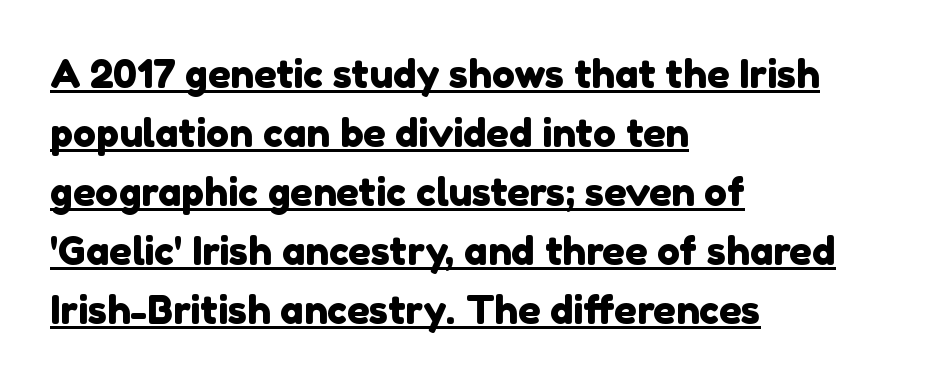
Serifs: no, the terminals of the letterforms are clean. Emphasis is given by a line drawn under the lettering. Does the copy run flush right? No — it runs flush left. Line spacing here is normal. Here the designer chose a conventional face with non-uniform glyph widths. Words appear dense and cohesive because spacing is normal.
